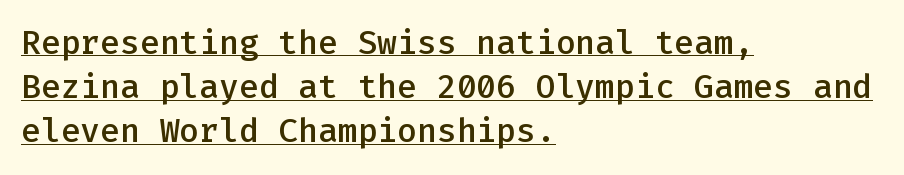
The image shows 33 px semibold sans-serif type, upright, monospaced; set left-aligned, normal line spacing (1.34x), normal letter spacing, underlined; low stroke contrast and a medium x-height.
